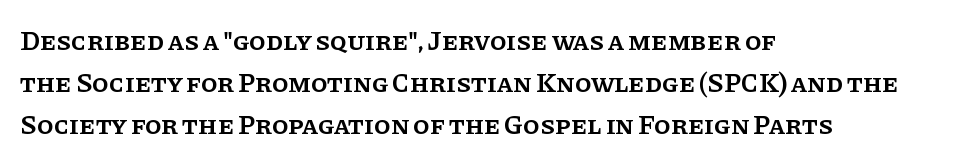
Q: Is the text bold? A: Semi-bold.
Q: Is the text italic (slanted)? A: No, it is upright.
Q: Is the text underlined? A: No.
Q: How is the paragraph aligned? A: Left-aligned.
Q: Is the spacing between letters normal or unusually wide? A: Normal.
Q: Is the spacing between lines tight, normal or loose? A: Normal.
